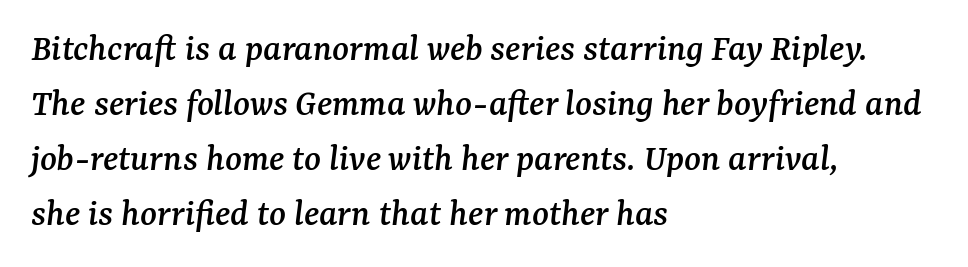
Q: Is the text italic (slanted)? A: Yes, it leans right by about 7 degrees.
Q: Is the typeface a serif or a sans-serif typeface? A: Serif.
Q: Is the text underlined? A: No.
Q: How is the paragraph aligned? A: Left-aligned.
Q: Is the spacing between letters normal or unusually wide? A: Normal.
Q: Is the spacing between lines tight, normal or loose? A: Normal.
Q: Width (condensed, normal, or wide)? A: Normal.
Q: Stroke contrast? A: Medium.
Q: x-height? A: Medium.
Q: Monospaced? A: No.
